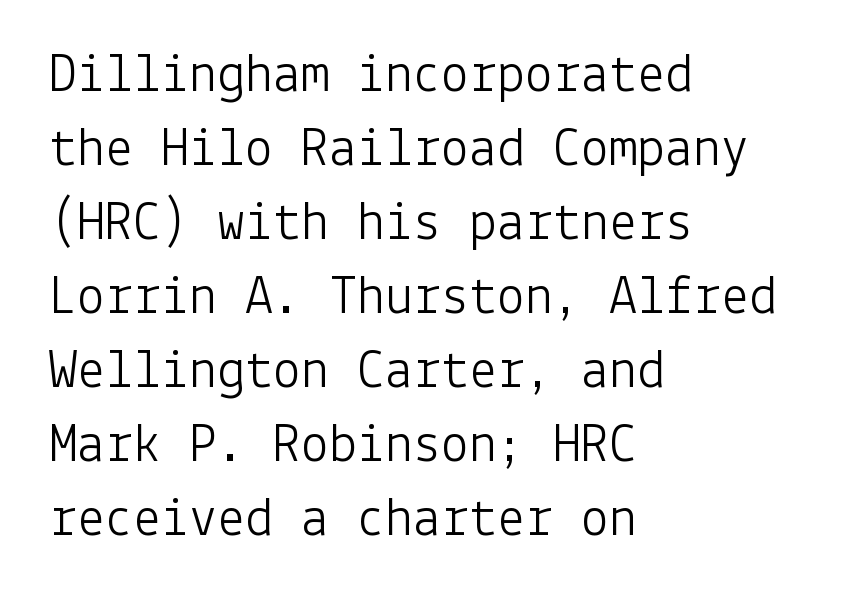
The image shows 56 px light sans-serif type, upright; set left-aligned, normal line spacing (1.32x), normal letter spacing, not underlined; low stroke contrast and a medium x-height.
